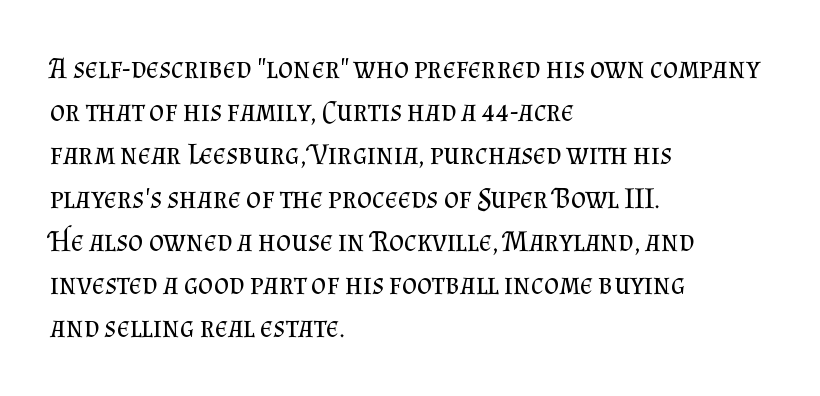
The image shows 29 px regular-weight serif type, upright; set left-aligned, normal line spacing (1.49x), normal letter spacing, not underlined; medium stroke contrast and a small x-height.
